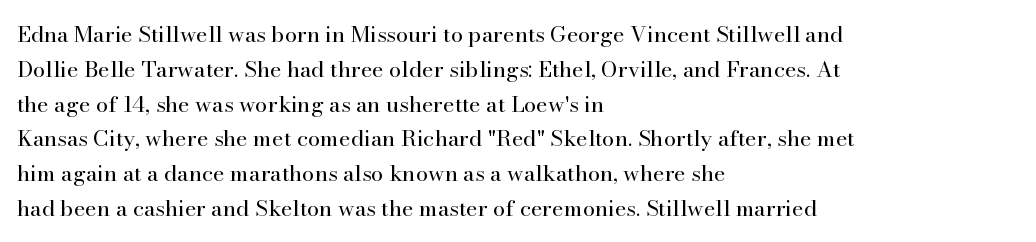
{"italic": "no", "bold": "no", "underline": "no", "align": "left", "line_spacing": "normal", "line_spacing_ratio": 1.58, "letter_spacing": "normal", "letter_spacing_em": 0.0, "glyph_px": 22}
